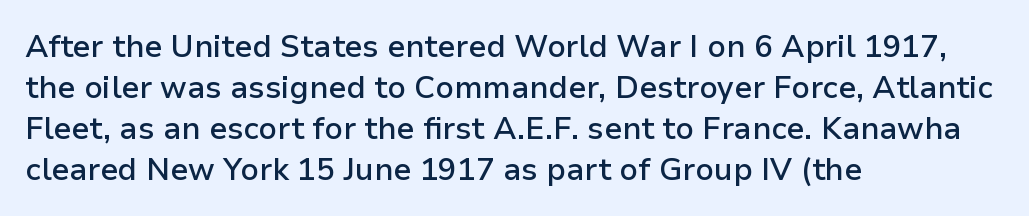
{"serif": "no", "italic": "no", "bold": "semi", "weight": "semibold", "width": "normal", "stroke_contrast": "low", "x_height": "medium", "monospaced": "no", "underline": "no", "align": "left", "line_spacing": "normal", "line_spacing_ratio": 1.32, "letter_spacing": "normal", "letter_spacing_em": 0.0, "glyph_px": 31}
